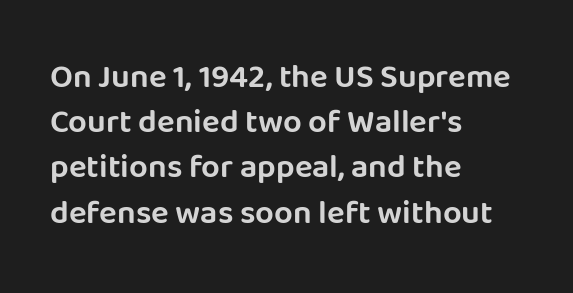
Each row of text sits above clean, open space. The type is set solid horizontally, with unmodified tracking. Reading down the block, your eye returns to a fixed left position each line. Looks like regular typesetting: each glyph gets only the width it needs. Serifs: no, the terminals of the letterforms are clean.
